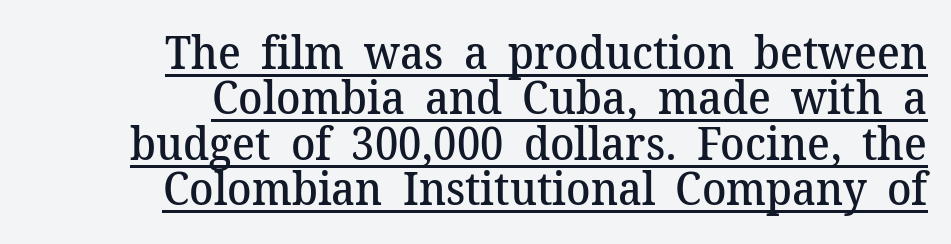
Q: Is the text bold? A: Semi-bold.
Q: Is the text italic (slanted)? A: No, it is upright.
Q: Is the typeface a serif or a sans-serif typeface? A: Serif.
Q: Is the text underlined? A: Yes.
Q: How is the paragraph aligned? A: Right-aligned.
Q: Is the spacing between letters normal or unusually wide? A: Normal.
Q: Is the spacing between lines tight, normal or loose? A: Tight.
Q: Width (condensed, normal, or wide)? A: Normal.
Q: Stroke contrast? A: Medium.
Q: x-height? A: Medium.
Q: Monospaced? A: No.
